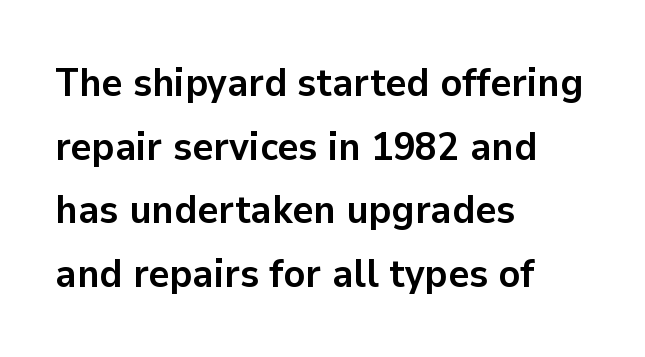
{"serif": "no", "italic": "no", "bold": "yes", "weight": "semibold", "width": "normal", "stroke_contrast": "low", "x_height": "medium", "monospaced": "no", "underline": "no", "align": "left", "line_spacing": "normal", "line_spacing_ratio": 1.59, "letter_spacing": "normal", "letter_spacing_em": 0.0, "glyph_px": 40}
